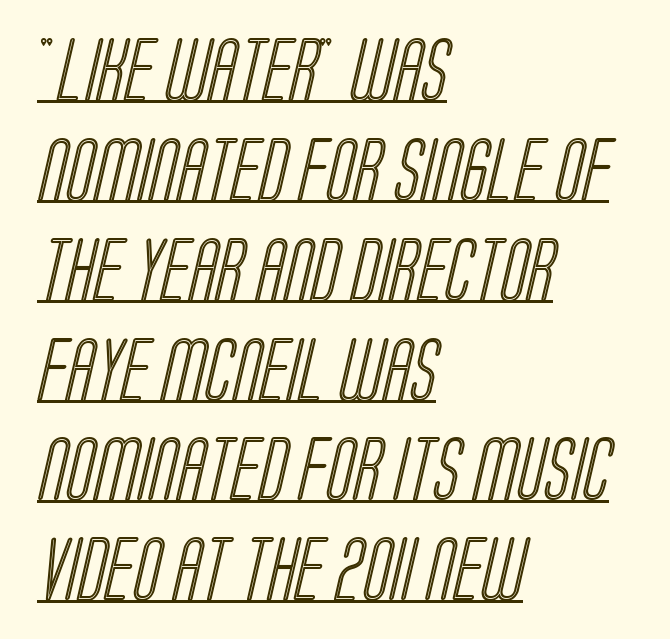
A continuous stroke trails under the words, as in a hyperlink. The lines are quadded left. The line texture is even and compact thanks to regular tracking. The vertical gap from one line to the next is medium. Here the designer chose a conventional face with non-uniform glyph widths.
